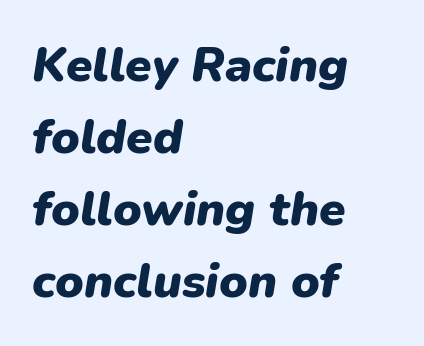
All the whitespace from short lines collects on the right. The whole block is typeset with a tilt. Tracking here is standard; glyphs follow each other at the usual distance. Check under the words: just untouched page.
